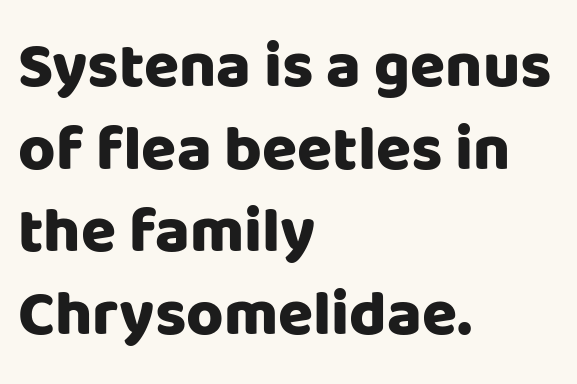
Q: Is the text bold? A: Yes.
Q: Is the text italic (slanted)? A: No, it is upright.
Q: Is the typeface a serif or a sans-serif typeface? A: Sans-serif.
Q: Is the text underlined? A: No.
Q: How is the paragraph aligned? A: Left-aligned.
Q: Is the spacing between letters normal or unusually wide? A: Normal.
Q: Is the spacing between lines tight, normal or loose? A: Normal.
Q: Width (condensed, normal, or wide)? A: Normal.
Q: Stroke contrast? A: Low.
Q: x-height? A: Large.
Q: Monospaced? A: No.
